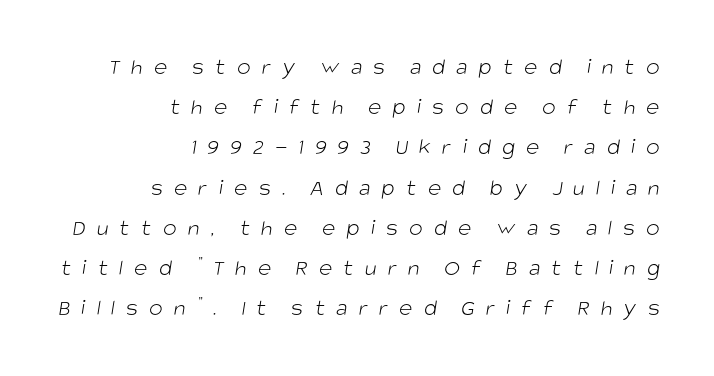
The image shows 23 px text type; set right-aligned, line spacing 1.75x, unusually wide letter spacing (+0.48 em), not underlined.
